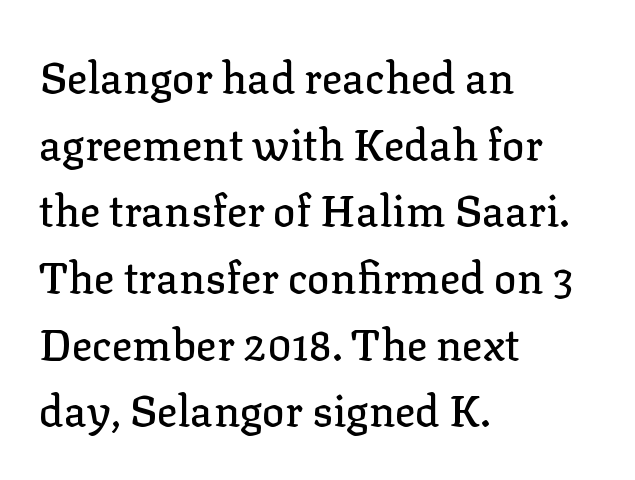
{"serif": "yes", "italic": "no", "width": "normal", "stroke_contrast": "low", "x_height": "medium", "monospaced": "no", "underline": "no", "align": "left", "line_spacing": "normal", "line_spacing_ratio": 1.55, "letter_spacing": "normal", "letter_spacing_em": 0.0, "glyph_px": 43}
